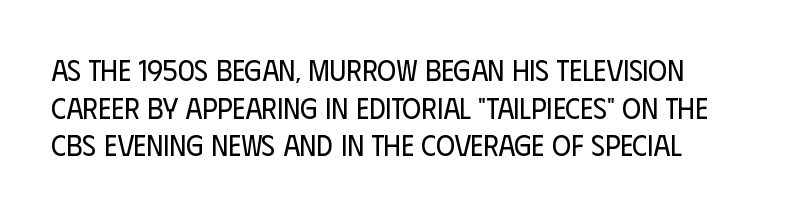
{"serif": "no", "italic": "no", "bold": "no", "weight": "regular", "width": "condensed", "stroke_contrast": "low", "x_height": "large", "monospaced": "no", "underline": "no", "line_spacing": "normal", "line_spacing_ratio": 1.3, "letter_spacing": "normal", "letter_spacing_em": 0.0, "glyph_px": 29}
